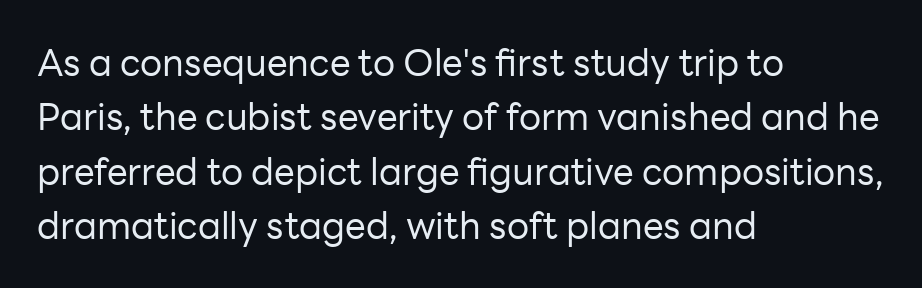
{"serif": "no", "italic": "no", "bold": "no", "weight": "regular", "width": "normal", "stroke_contrast": "low", "x_height": "medium", "monospaced": "no", "underline": "no", "align": "left", "line_spacing": "normal", "line_spacing_ratio": 1.47, "letter_spacing": "normal", "letter_spacing_em": 0.0, "glyph_px": 37}
